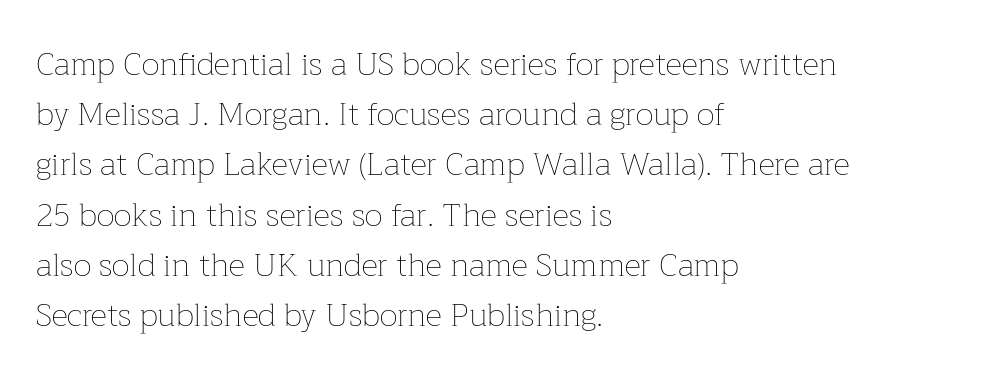
{"italic": "no", "bold": "no", "weight": "thin", "width": "normal", "stroke_contrast": "low", "x_height": "medium", "monospaced": "no", "underline": "no", "align": "left", "line_spacing": "normal", "line_spacing_ratio": 1.57, "letter_spacing": "normal", "letter_spacing_em": 0.0, "glyph_px": 32}
